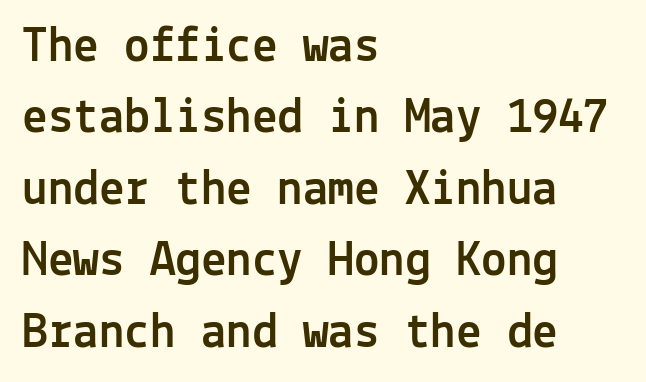
{"serif": "no", "italic": "no", "width": "normal", "x_height": "medium", "monospaced": "yes", "underline": "no", "align": "left", "line_spacing": "normal", "line_spacing_ratio": 1.4, "letter_spacing": "normal", "letter_spacing_em": 0.0, "glyph_px": 51}
